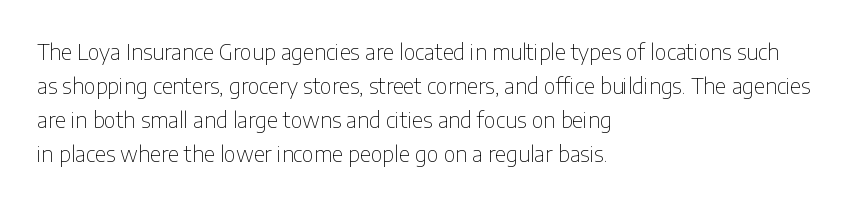
These lines stack with their left ends in a neat column. Any mark beneath the type? The region is blank. Short note: letters normally spaced. The type sits square on the baseline with zero lean.
